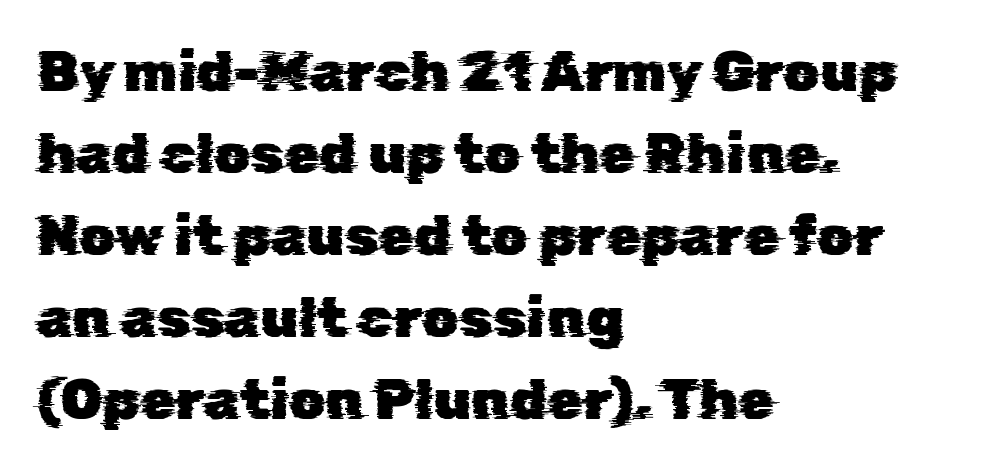
{"serif": "no", "width": "normal", "stroke_contrast": "low", "x_height": "medium", "monospaced": "no", "underline": "no", "align": "left", "line_spacing": "normal", "line_spacing_ratio": 1.44, "letter_spacing": "normal", "letter_spacing_em": 0.0, "glyph_px": 57}
